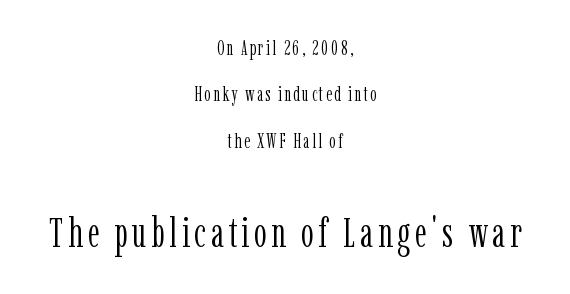
Q: Is the text bold? A: No.
Q: Is the text italic (slanted)? A: No, it is upright.
Q: Is the typeface a serif or a sans-serif typeface? A: Serif.
Q: Is the text underlined? A: No.
Q: How is the paragraph aligned? A: Centered.
Q: Is the spacing between lines tight, normal or loose? A: Loose.
Q: Which block of text is set in a larger size, the first (top) or the second (bottom)? A: The second (bottom) one.
Q: Width (condensed, normal, or wide)? A: Condensed.
Q: Stroke contrast? A: Low.
Q: x-height? A: Medium.
Q: Monospaced? A: No.
